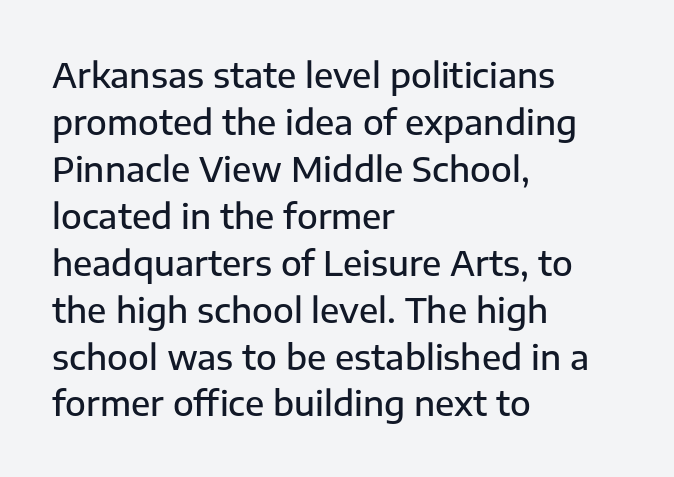
{"serif": "no", "italic": "no", "bold": "semi", "weight": "semibold", "width": "normal", "stroke_contrast": "low", "x_height": "medium", "monospaced": "no", "underline": "no", "align": "left", "line_spacing": "normal", "line_spacing_ratio": 1.38, "letter_spacing": "normal", "letter_spacing_em": 0.0, "glyph_px": 34}
